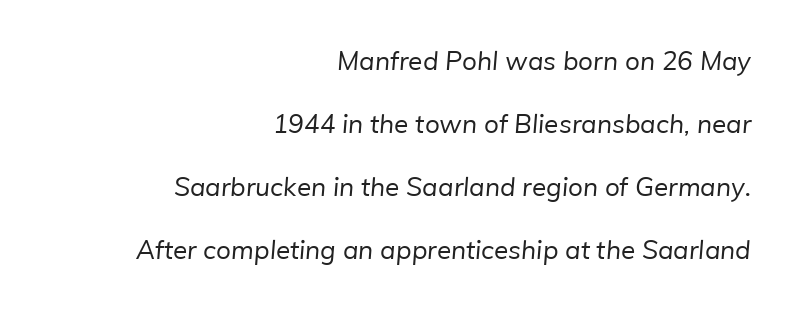
The image shows 26 px text type; set right-aligned, loose line spacing (2.42x), normal letter spacing, not underlined.
